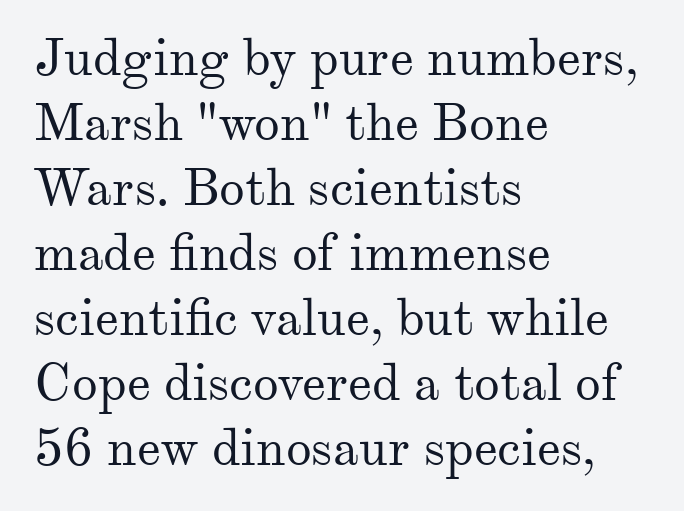
{"serif": "yes", "italic": "no", "bold": "no", "weight": "regular", "width": "normal", "stroke_contrast": "medium", "x_height": "small", "monospaced": "no", "underline": "no", "align": "left", "line_spacing": "normal", "line_spacing_ratio": 1.25, "letter_spacing": "normal", "letter_spacing_em": 0.0, "glyph_px": 52}
